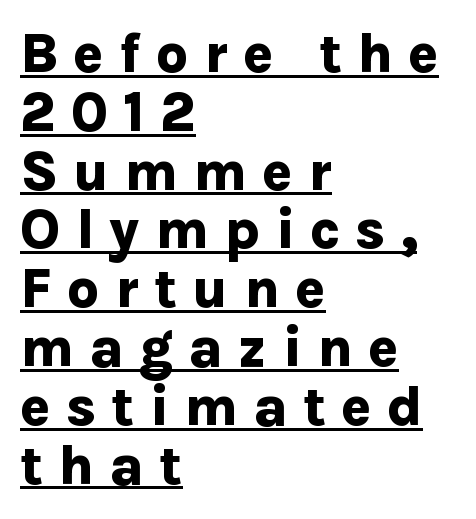
Has an underline been added? It has. Compared with typical paragraphs, the rows here are closer together. Looks like regular typesetting: each glyph gets only the width it needs. Stroke thickness is high; the sample reads as a true bold.
